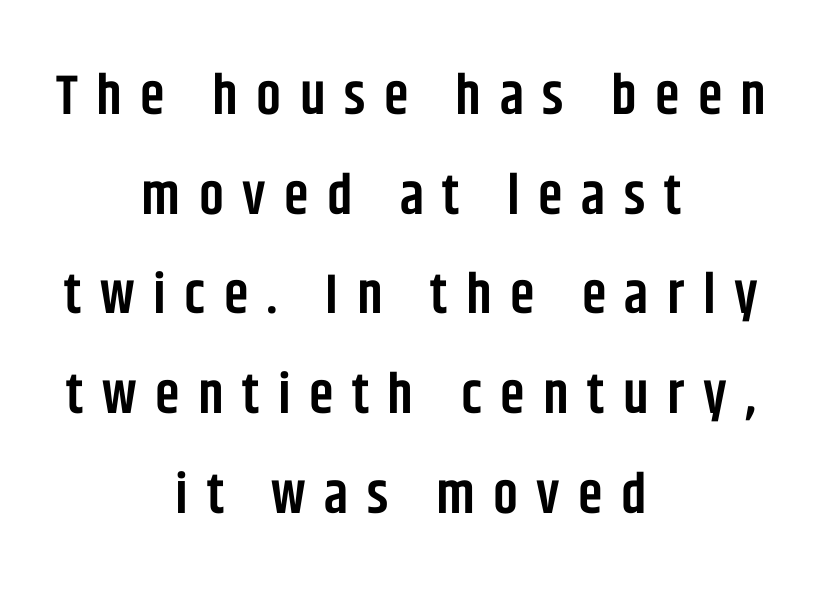
Reading down the block, each line starts at a different indent, mirrored at its end. I'd describe the lettering as semibold — firm but not a full bold. No feet cap the strokes, marking this as sans-serif type. The letterforms stand isolated, each surrounded by extra space. The string is rendered with underlining switched off. Proportional: the letters do not fall into vertical columns.
